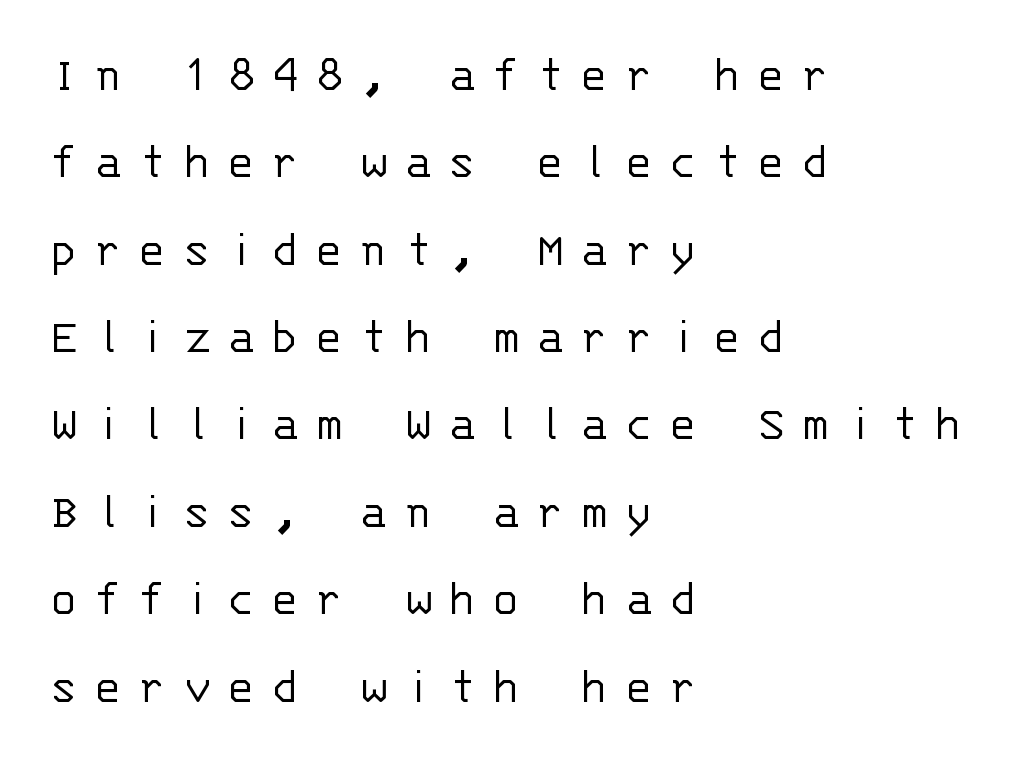
Q: Is the text bold? A: No.
Q: Is the text italic (slanted)? A: No, it is upright.
Q: Is the typeface a serif or a sans-serif typeface? A: Sans-serif.
Q: Is the text underlined? A: No.
Q: How is the paragraph aligned? A: Left-aligned.
Q: Is the spacing between letters normal or unusually wide? A: Unusually wide.
Q: Is the spacing between lines tight, normal or loose? A: Normal.
Q: Width (condensed, normal, or wide)? A: Normal.
Q: Stroke contrast? A: Low.
Q: x-height? A: Large.
Q: Monospaced? A: Yes.
